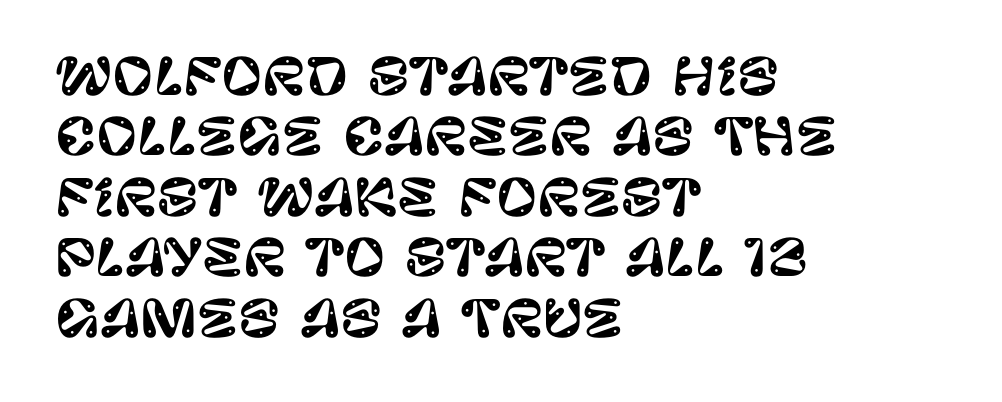
Q: Is the text italic (slanted)? A: Yes.
Q: Is the typeface a serif or a sans-serif typeface? A: Sans-serif.
Q: Is the text underlined? A: No.
Q: How is the paragraph aligned? A: Left-aligned.
Q: Is the spacing between letters normal or unusually wide? A: Normal.
Q: Width (condensed, normal, or wide)? A: Normal.
Q: Stroke contrast? A: Low.
Q: x-height? A: Large.
Q: Monospaced? A: No.
